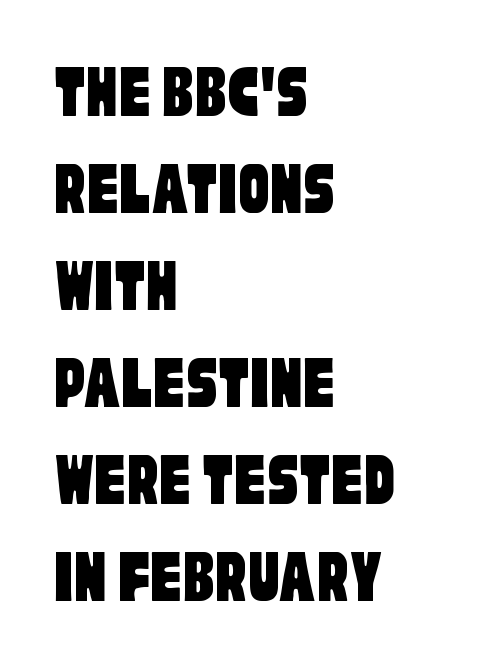
One glance says typical: line gaps are just what's usual. This is sans-serif lettering, the kind often seen on screens and signage. The rendering uses natural spacing where letterforms have individual widths. Descenders hang freely into open space.
